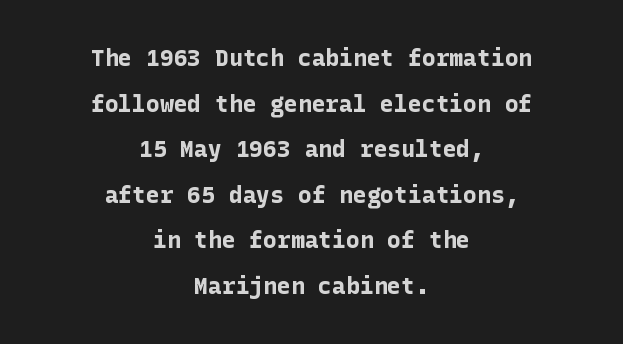
The image shows 23 px bold type, upright; set centered, loose line spacing (1.98x), normal letter spacing, not underlined.
